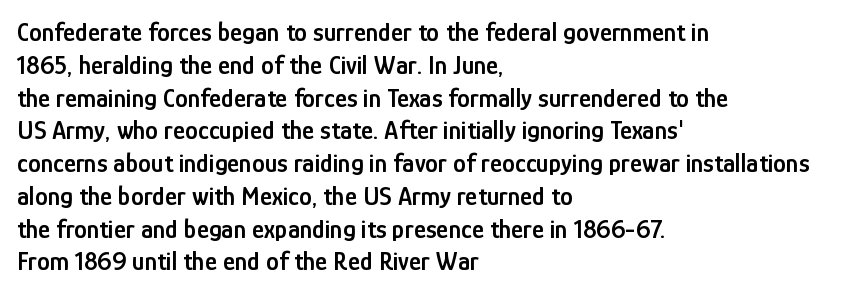
Q: Is the text bold? A: Semi-bold.
Q: Is the text italic (slanted)? A: No, it is upright.
Q: Is the text underlined? A: No.
Q: How is the paragraph aligned? A: Left-aligned.
Q: Is the spacing between letters normal or unusually wide? A: Normal.
Q: Is the spacing between lines tight, normal or loose? A: Normal.
